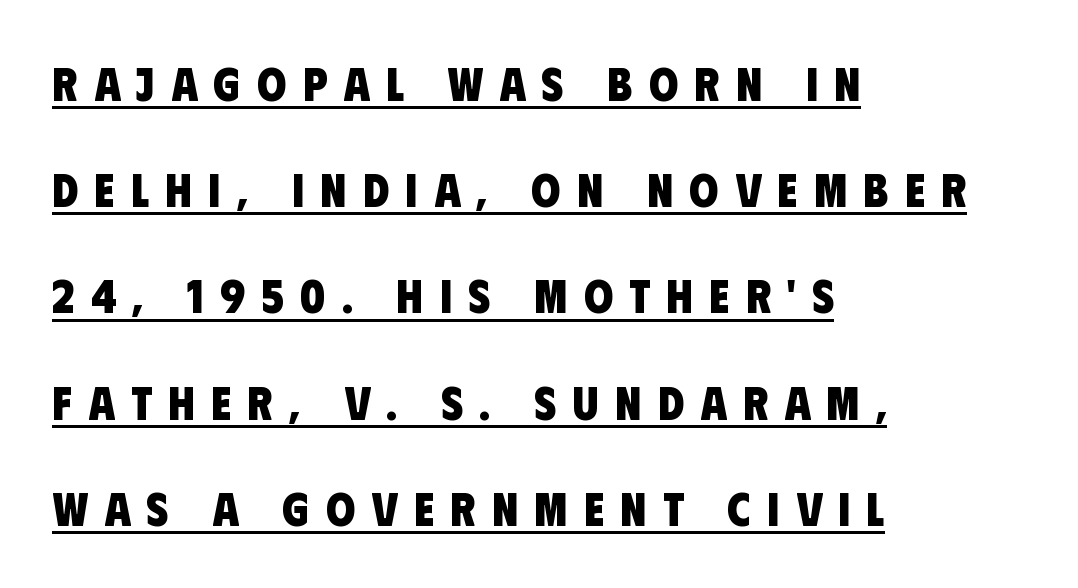
The image shows 47 px heavy, condensed sans-serif type; set left-aligned, loose line spacing (2.26x), unusually wide letter spacing (+0.35 em), underlined; low stroke contrast and a large x-height.
